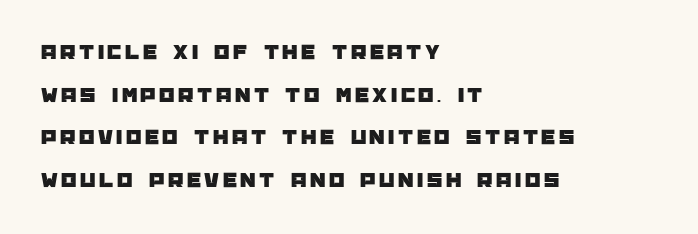
Leading is clearly above the norm, producing a sparse column. The letters stand upright; this is a roman face. Leftover space on each line is placed entirely after the last word. Bare-footed words on every line.
